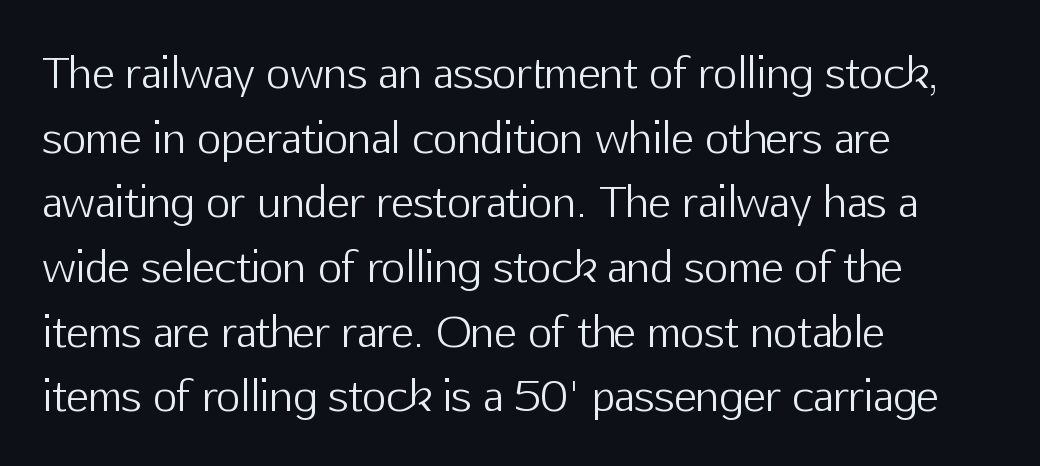
Q: Is the text bold? A: No.
Q: Is the text italic (slanted)? A: No, it is upright.
Q: Is the typeface a serif or a sans-serif typeface? A: Sans-serif.
Q: Is the text underlined? A: No.
Q: How is the paragraph aligned? A: Left-aligned.
Q: Is the spacing between letters normal or unusually wide? A: Normal.
Q: Is the spacing between lines tight, normal or loose? A: Normal.
Q: Width (condensed, normal, or wide)? A: Normal.
Q: Stroke contrast? A: Low.
Q: x-height? A: Medium.
Q: Monospaced? A: No.
